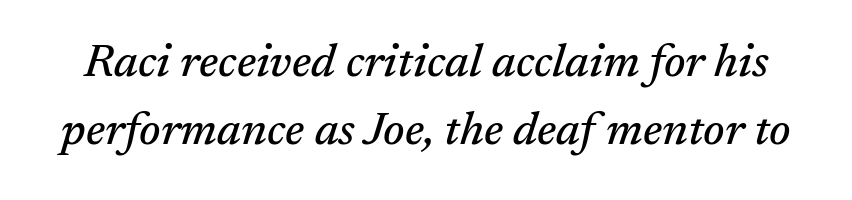
Rows of type keep a routine distance in the vertical direction. A bare baseline throughout the passage. Typographically, this falls in the serif category. Is this a fixed-width face? No — the glyphs have proportional, varying widths.
